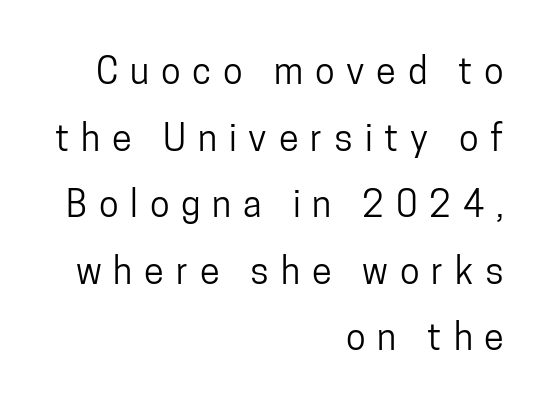
Q: Is the text italic (slanted)? A: No, it is upright.
Q: Is the typeface a serif or a sans-serif typeface? A: Sans-serif.
Q: Is the text underlined? A: No.
Q: How is the paragraph aligned? A: Right-aligned.
Q: Is the spacing between letters normal or unusually wide? A: Unusually wide.
Q: Width (condensed, normal, or wide)? A: Condensed.
Q: Stroke contrast? A: Low.
Q: x-height? A: Medium.
Q: Monospaced? A: No.
